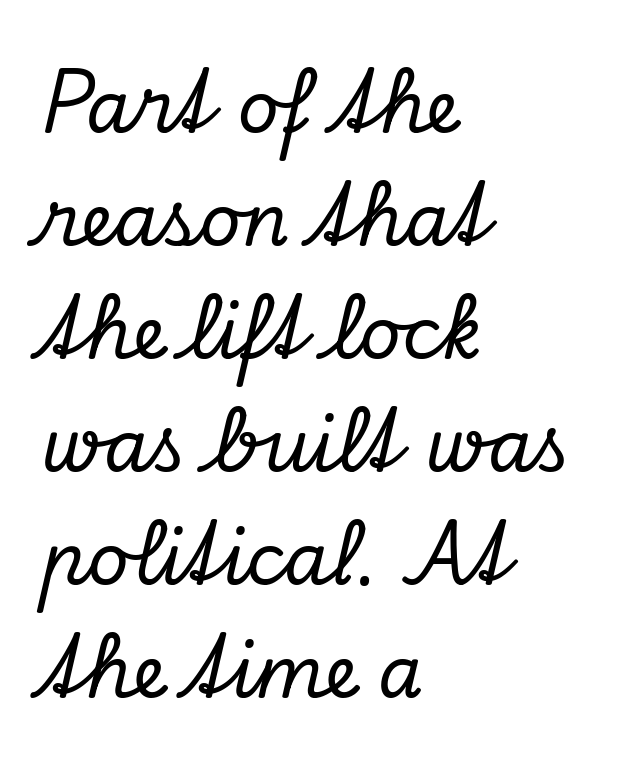
{"serif": "yes", "italic": "yes", "lean": "right", "slant_degrees": 13, "width": "normal", "stroke_contrast": "low", "x_height": "small", "monospaced": "no", "underline": "no", "align": "left", "line_spacing": "normal", "line_spacing_ratio": 1.57, "letter_spacing": "normal", "letter_spacing_em": 0.0, "glyph_px": 72}
